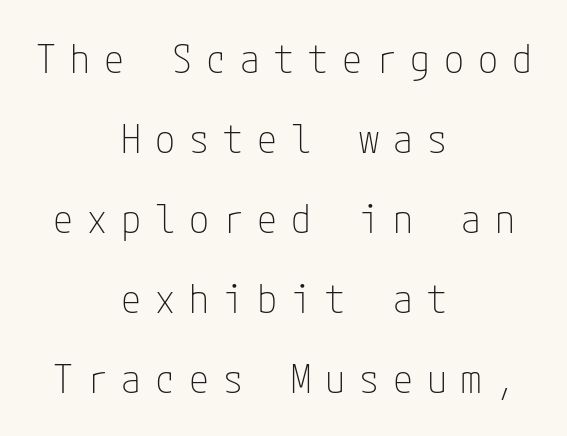
Reading down the column, the eye jumps a long way to each next line. This sample uses an upright cut, with every glyph sitting square on the baseline. No letter is thick-stroked: the sample isn't bold. These lines are centered, leaving both edges ragged.
